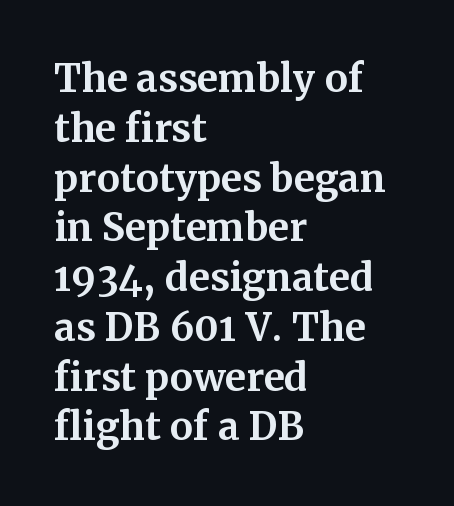
{"serif": "yes", "italic": "no", "bold": "yes", "weight": "bold", "width": "normal", "stroke_contrast": "medium", "x_height": "medium", "monospaced": "no", "underline": "no", "align": "left", "line_spacing": "normal", "line_spacing_ratio": 1.31, "letter_spacing": "normal", "letter_spacing_em": 0.0, "glyph_px": 38}
